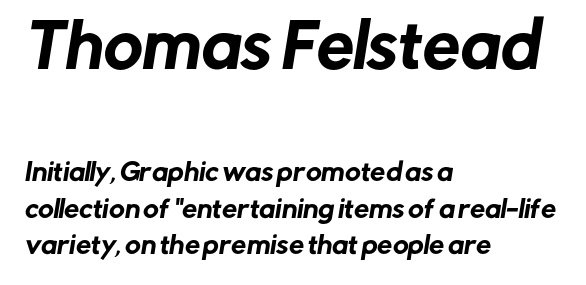
Q: Is the typeface a serif or a sans-serif typeface? A: Sans-serif.
Q: Is the text underlined? A: No.
Q: How is the paragraph aligned? A: Left-aligned.
Q: Is the spacing between letters normal or unusually wide? A: Normal.
Q: Is the spacing between lines tight, normal or loose? A: Normal.
Q: Which block of text is set in a larger size, the first (top) or the second (bottom)? A: The first (top) one.
Q: Width (condensed, normal, or wide)? A: Normal.
Q: Stroke contrast? A: Low.
Q: x-height? A: Medium.
Q: Monospaced? A: No.
